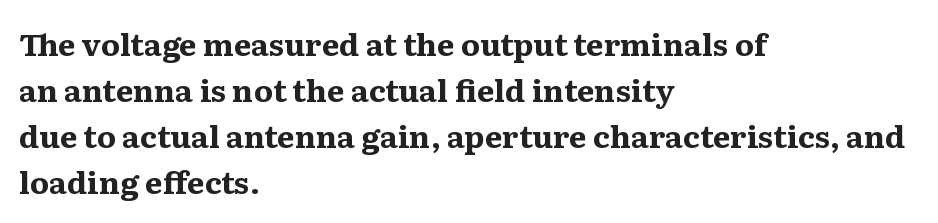
{"serif": "yes", "italic": "no", "bold": "yes", "weight": "bold", "width": "normal", "stroke_contrast": "medium", "x_height": "medium", "monospaced": "no", "underline": "no", "align": "left", "line_spacing": "normal", "line_spacing_ratio": 1.48, "letter_spacing": "normal", "letter_spacing_em": 0.0, "glyph_px": 31}
